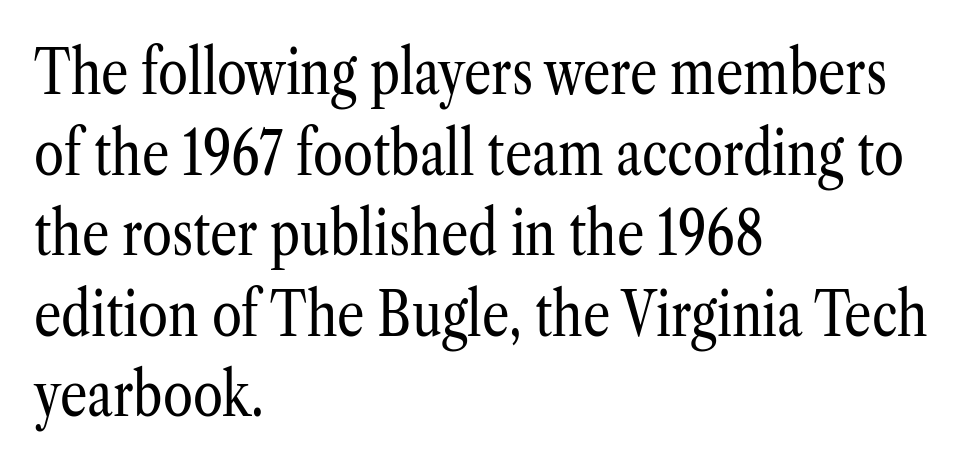
Rows of type keep a routine distance in the vertical direction. Check where the strokes stop: tiny serifs finish them off. Plain, unruled lines of type. These glyphs show unthickened strokes, regular width or finer. The typography opts for an upright posture over an oblique one. A classic flush-left, rag-right setting is used for this passage.
